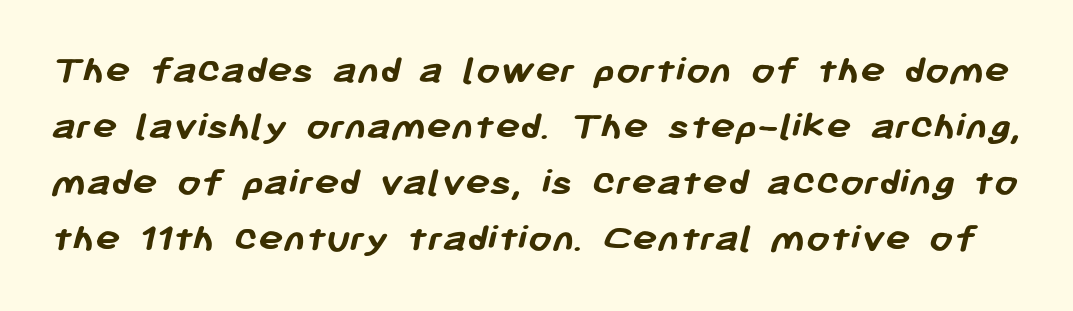
Q: Is the text bold? A: Yes.
Q: Is the typeface a serif or a sans-serif typeface? A: Sans-serif.
Q: Is the text underlined? A: No.
Q: Is the spacing between letters normal or unusually wide? A: Normal.
Q: Is the spacing between lines tight, normal or loose? A: Normal.
Q: Width (condensed, normal, or wide)? A: Normal.
Q: Stroke contrast? A: Low.
Q: x-height? A: Medium.
Q: Monospaced? A: No.
